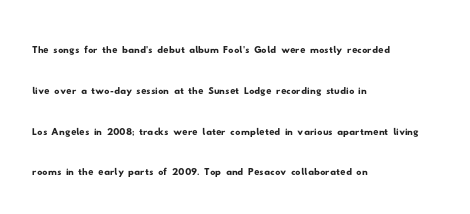
{"underline": "no", "align": "left", "line_spacing": "normal", "line_spacing_ratio": 1.57, "letter_spacing": "normal", "letter_spacing_em": 0.0, "glyph_px": 26}
